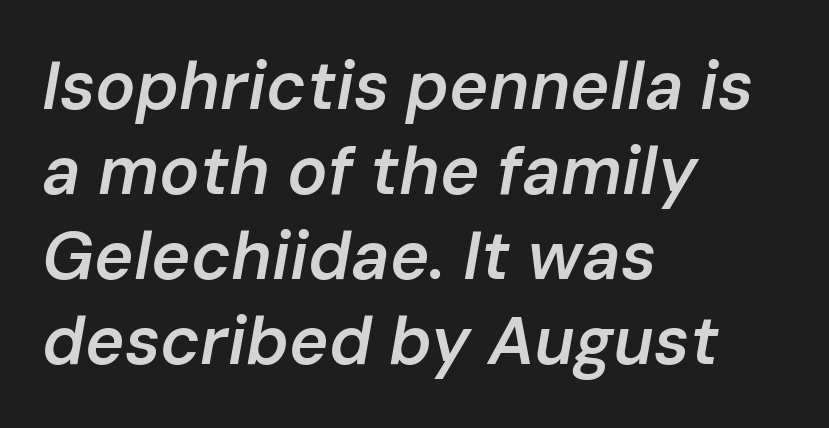
The image shows 67 px semibold type, italic (leaning right); set left-aligned, normal line spacing (1.27x), normal letter spacing, not underlined; low stroke contrast and a medium x-height.
